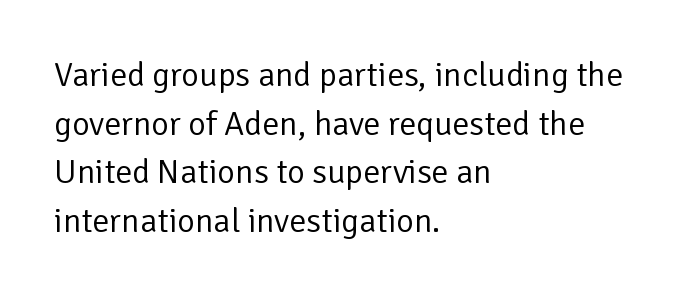
The image shows 34 px regular-weight sans-serif type, upright; set left-aligned, normal line spacing (1.43x), normal letter spacing, not underlined; low stroke contrast and a medium x-height.
